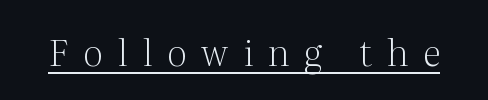
The image shows 37 px light serif type, upright; set unusually wide letter spacing (+0.39 em), underlined; medium stroke contrast and a medium x-height.
